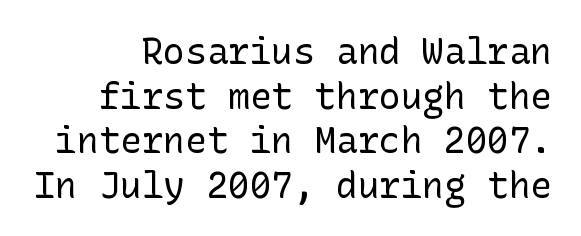
{"serif": "no", "italic": "no", "bold": "no", "weight": "regular", "width": "normal", "stroke_contrast": "low", "x_height": "medium", "underline": "no", "line_spacing_ratio": 1.24, "letter_spacing": "normal", "letter_spacing_em": 0.0, "glyph_px": 36}
